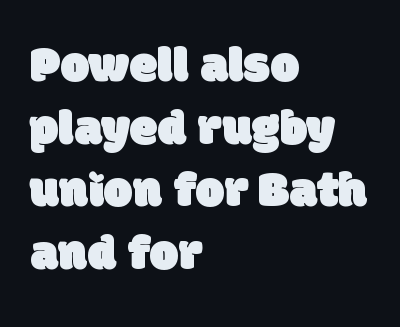
Descenders hang freely into open space. The rendering anchors every line to the left-hand side. How are the letters spaced? Ordinarily, with no added tracking. Varying glyph widths throughout — classic text-font behaviour. These lines are composed in type without serifs.
